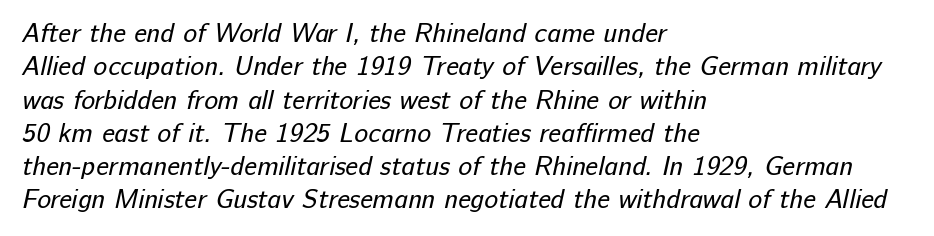
Q: Is the text bold? A: No.
Q: Is the text underlined? A: No.
Q: How is the paragraph aligned? A: Left-aligned.
Q: Is the spacing between letters normal or unusually wide? A: Normal.
Q: Is the spacing between lines tight, normal or loose? A: Normal.
